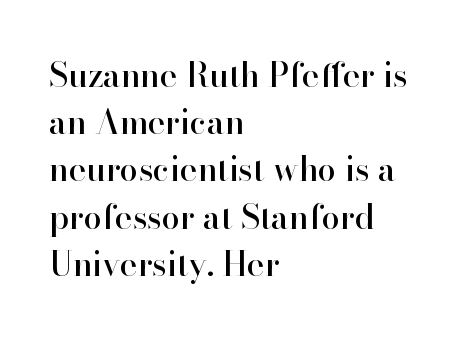
Q: Is the text italic (slanted)? A: No, it is upright.
Q: Is the typeface a serif or a sans-serif typeface? A: Serif.
Q: Is the text underlined? A: No.
Q: How is the paragraph aligned? A: Left-aligned.
Q: Is the spacing between letters normal or unusually wide? A: Normal.
Q: Is the spacing between lines tight, normal or loose? A: Normal.
Q: Width (condensed, normal, or wide)? A: Normal.
Q: Stroke contrast? A: High.
Q: x-height? A: Small.
Q: Monospaced? A: No.
